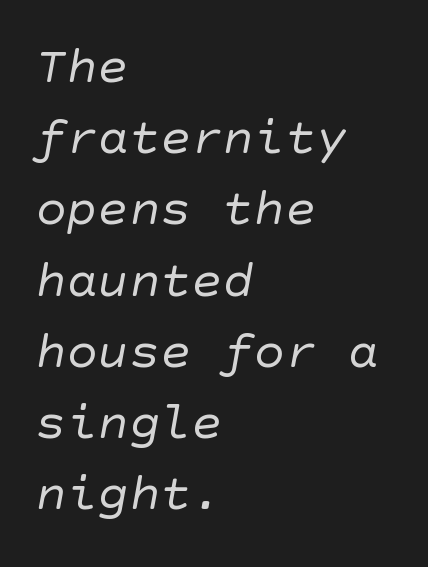
{"serif": "no", "bold": "no", "weight": "regular", "width": "normal", "stroke_contrast": "low", "x_height": "large", "underline": "no", "align": "left", "line_spacing": "normal", "line_spacing_ratio": 1.37, "letter_spacing": "normal", "letter_spacing_em": 0.0, "glyph_px": 52}
